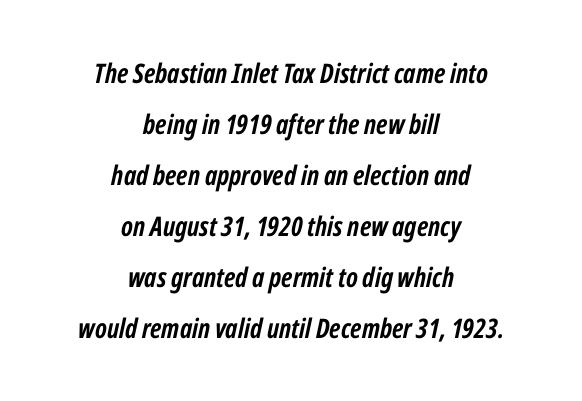
Tall strokes in this sample are angled rather than plumb. Where is the straight margin? There isn't one; the lines are centered. The space beneath each line is pristine and unruled. Does the weight exceed regular? Yes, all the way to bold. Compared with typical body copy, the letter spacing here is the same.
